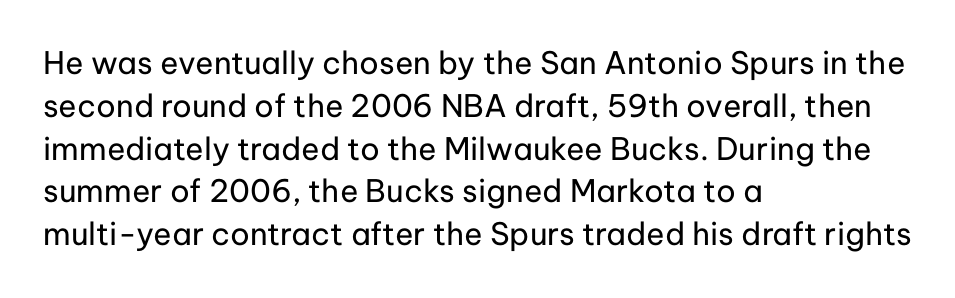
Q: Is the text bold? A: No.
Q: Is the text italic (slanted)? A: No, it is upright.
Q: Is the typeface a serif or a sans-serif typeface? A: Sans-serif.
Q: Is the text underlined? A: No.
Q: How is the paragraph aligned? A: Left-aligned.
Q: Is the spacing between letters normal or unusually wide? A: Normal.
Q: Is the spacing between lines tight, normal or loose? A: Normal.
Q: Width (condensed, normal, or wide)? A: Normal.
Q: Stroke contrast? A: Low.
Q: x-height? A: Medium.
Q: Monospaced? A: No.
